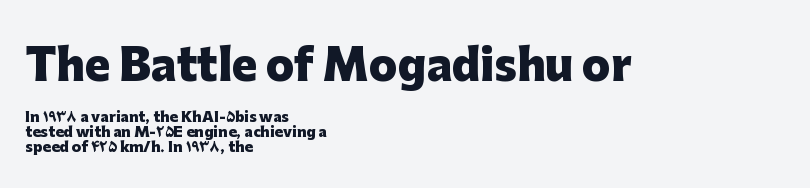
Each letter keeps its own natural width here, so spacing adapts to shape. To sum up the face: it is a sans, with no serifs. Inter-character spacing is left at the font's built-in metrics. Type without underlining.
